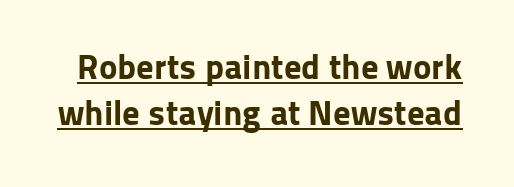
The image shows 35 px bold sans-serif type, upright; set normal line spacing (1.32x), normal letter spacing, underlined; low stroke contrast and a medium x-height.
